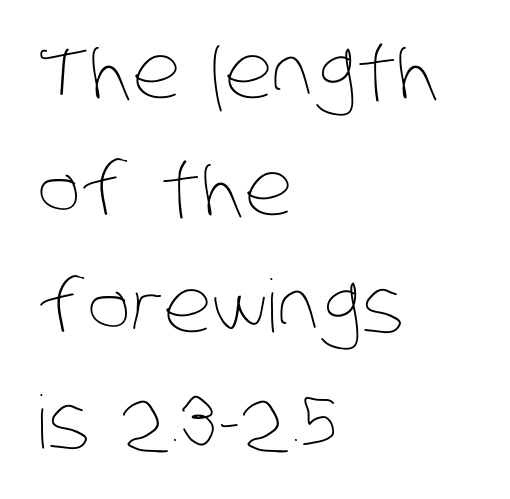
The image shows 73 px thin, condensed type; set left-aligned, normal line spacing (1.6x), normal letter spacing, not underlined; low stroke contrast and a large x-height.
